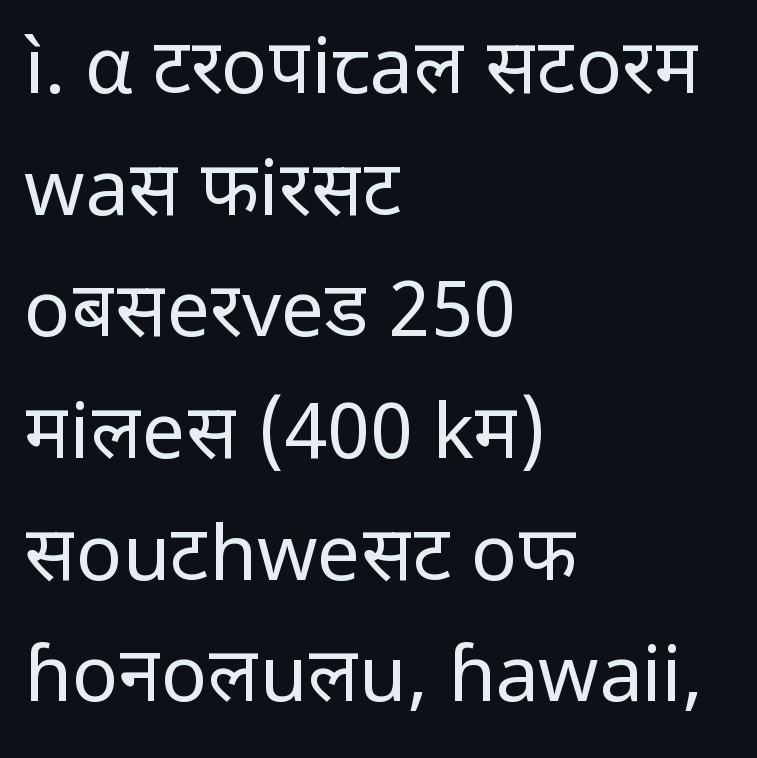
The image shows 77 px regular-weight sans-serif type, upright; set left-aligned, normal line spacing (1.58x), normal letter spacing, not underlined; low stroke contrast and a medium x-height.
